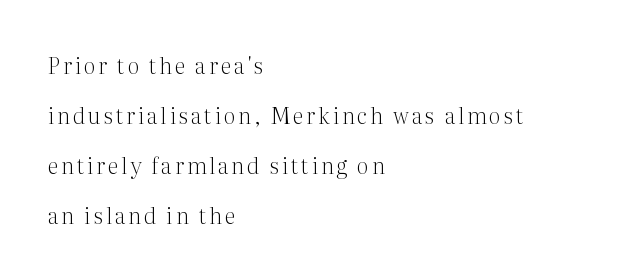
The typesetter chose a ragged-right arrangement here. Leading: increased. Stems here are at most as thick as an everyday book face. Do the letters lean? They stand straight.
